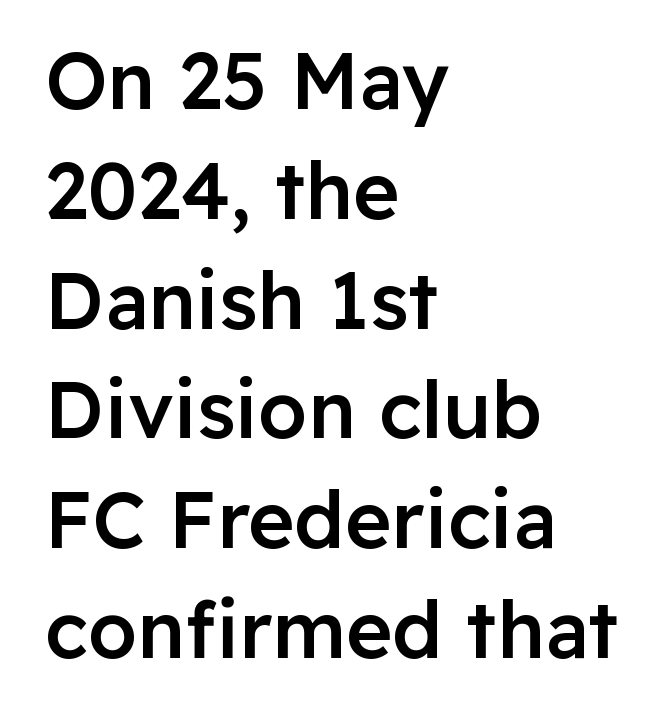
Weight: semibold (demi). Each line starts at the same left margin while the right side varies. The string is rendered with underlining switched off. The face used here is rendered with its standard letterfit. This sample has the flowing, uneven cadence of proportional lettering. The designer went with a sans here, leaving each stem footless.
